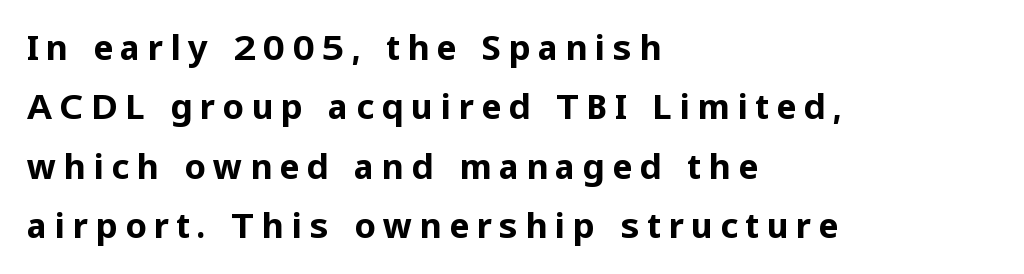
Descenders are the only things crossing below the line. The letters advance in unequal steps, a hallmark of proportional type. Is there any slant? The stems are plumb. The rag falls on the right side of this text block.
